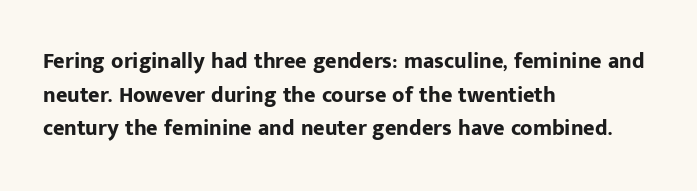
The image shows 22 px bold type, upright; set left-aligned, normal line spacing (1.53x), normal letter spacing, not underlined.
